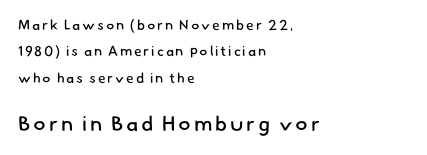
The image shows 21 px text type; set left-aligned, line spacing 1.89x, not underlined; the second (bottom) block is 1.5x larger.
